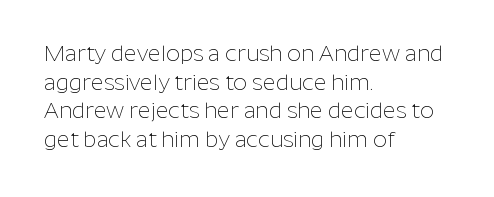
The image shows 22 px text type, upright; set left-aligned, normal line spacing (1.3x), normal letter spacing, not underlined.
